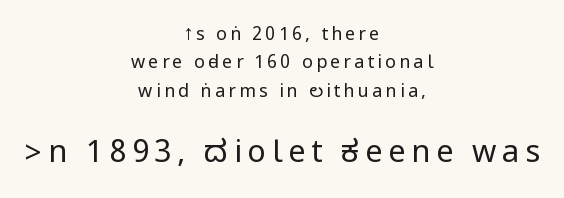
Q: Is the text bold? A: No.
Q: Is the text italic (slanted)? A: No, it is upright.
Q: Is the typeface a serif or a sans-serif typeface? A: Sans-serif.
Q: Is the text underlined? A: No.
Q: How is the paragraph aligned? A: Centered.
Q: Is the spacing between lines tight, normal or loose? A: Normal.
Q: Which block of text is set in a larger size, the first (top) or the second (bottom)? A: The second (bottom) one.
Q: Width (condensed, normal, or wide)? A: Condensed.
Q: Stroke contrast? A: Low.
